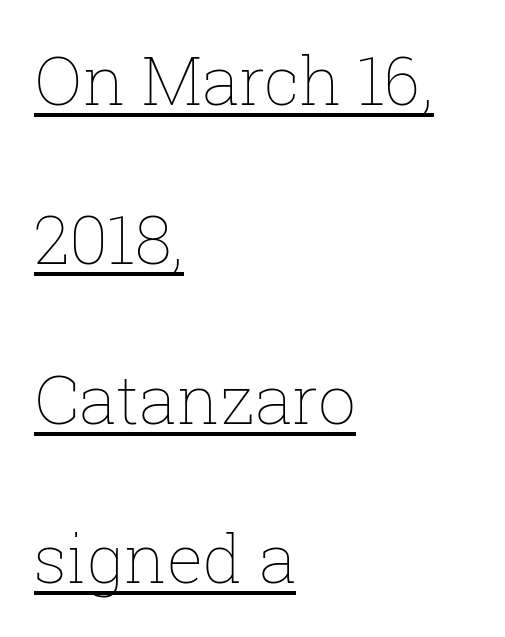
{"italic": "no", "bold": "no", "weight": "thin", "width": "normal", "stroke_contrast": "low", "x_height": "medium", "monospaced": "no", "underline": "yes", "align": "left", "line_spacing": "loose", "line_spacing_ratio": 2.38, "letter_spacing": "normal", "letter_spacing_em": 0.0, "glyph_px": 67}
